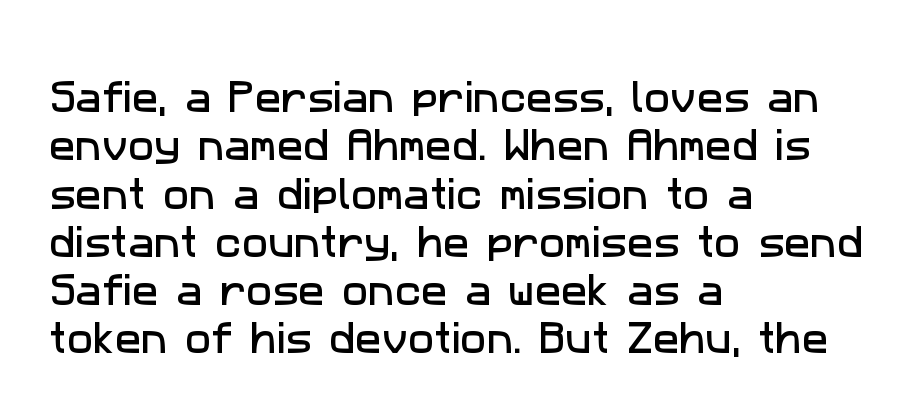
{"serif": "no", "width": "normal", "stroke_contrast": "low", "x_height": "medium", "monospaced": "no", "underline": "no", "align": "left", "line_spacing": "normal", "line_spacing_ratio": 1.38, "letter_spacing": "normal", "letter_spacing_em": 0.0, "glyph_px": 35}
